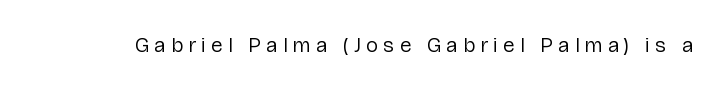
Q: Is the text bold? A: No.
Q: Is the text italic (slanted)? A: No, it is upright.
Q: Is the text underlined? A: No.
Q: Is the spacing between letters normal or unusually wide? A: Unusually wide.
